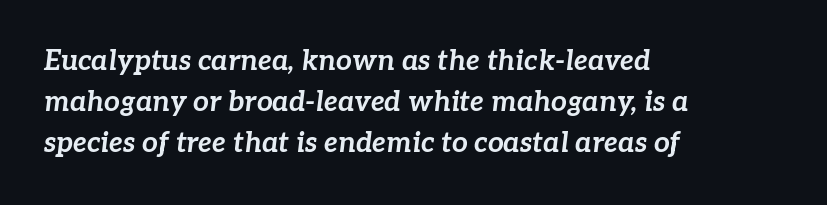
The image shows 28 px bold type, italic (leaning right); set left-aligned, normal line spacing (1.46x), normal letter spacing, not underlined; low stroke contrast and a medium x-height.
